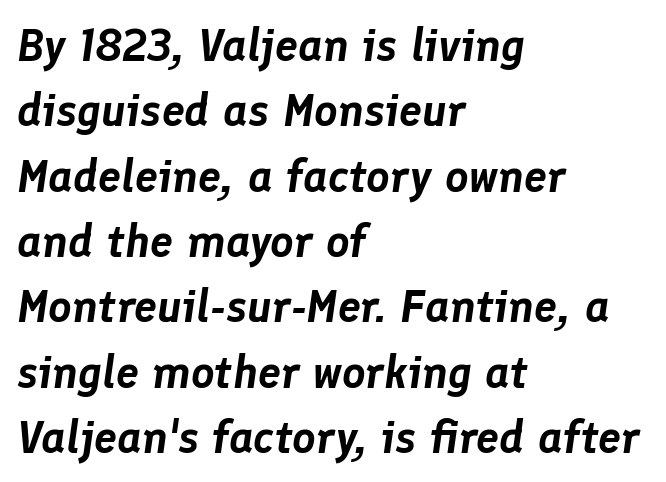
The image shows 46 px text type, italic (leaning right); set left-aligned, normal line spacing (1.42x), normal letter spacing, not underlined; low stroke contrast and a medium x-height.
